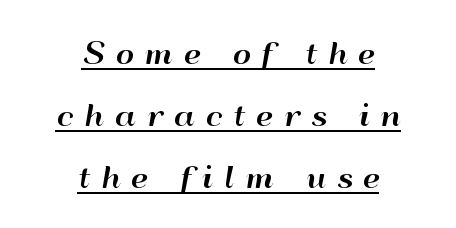
Q: Is the text italic (slanted)? A: Yes.
Q: Is the typeface a serif or a sans-serif typeface? A: Sans-serif.
Q: Is the text underlined? A: Yes.
Q: How is the paragraph aligned? A: Centered.
Q: Is the spacing between letters normal or unusually wide? A: Unusually wide.
Q: Is the spacing between lines tight, normal or loose? A: Loose.
Q: Width (condensed, normal, or wide)? A: Wide.
Q: Stroke contrast? A: High.
Q: x-height? A: Small.
Q: Monospaced? A: No.
